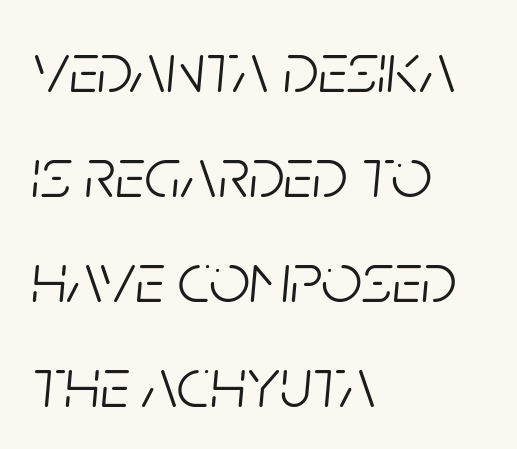
{"italic": "yes", "lean": "right", "slant_degrees": 5, "bold": "no", "weight": "light", "width": "condensed", "stroke_contrast": "low", "x_height": "large", "monospaced": "no", "underline": "no", "align": "left", "line_spacing": "normal", "line_spacing_ratio": 1.46, "letter_spacing": "normal", "letter_spacing_em": 0.0, "glyph_px": 72}
